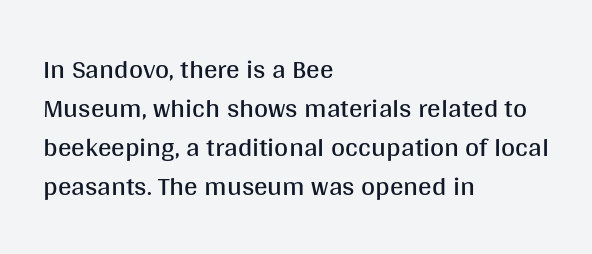
Default kerning and tracking; the words read as compact shapes. No heavy texture on the line: the type isn't bold. A roman cut, with each character standing at attention. Notice how the passage keeps a crisp vertical edge on the left only. Bare-footed words on every line.
